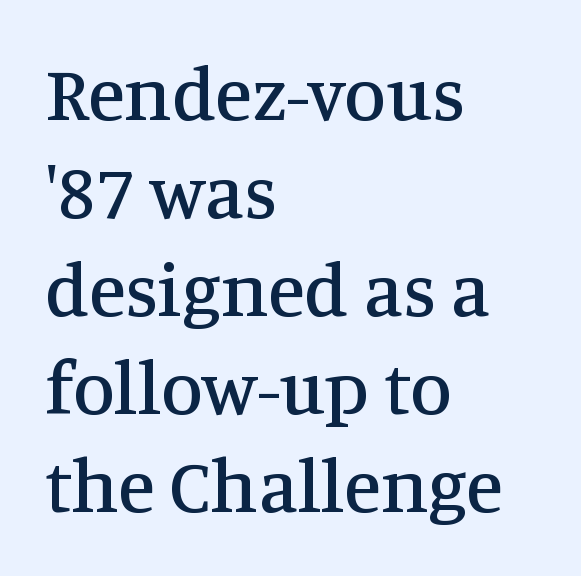
{"serif": "yes", "italic": "no", "width": "normal", "stroke_contrast": "medium", "x_height": "large", "monospaced": "no", "underline": "no", "align": "left", "line_spacing": "normal", "line_spacing_ratio": 1.29, "letter_spacing": "normal", "letter_spacing_em": 0.0, "glyph_px": 76}
